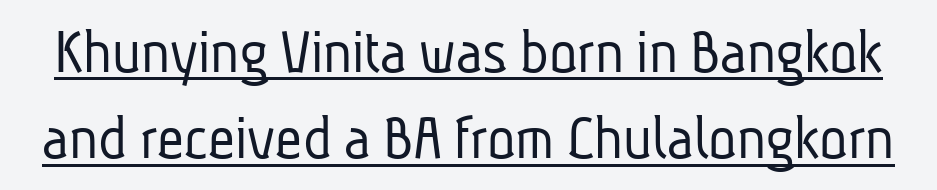
Q: Is the text bold? A: No.
Q: Is the typeface a serif or a sans-serif typeface? A: Sans-serif.
Q: Is the text underlined? A: Yes.
Q: Is the spacing between letters normal or unusually wide? A: Normal.
Q: Is the spacing between lines tight, normal or loose? A: Normal.
Q: Width (condensed, normal, or wide)? A: Condensed.
Q: Stroke contrast? A: Low.
Q: x-height? A: Medium.
Q: Monospaced? A: No.
